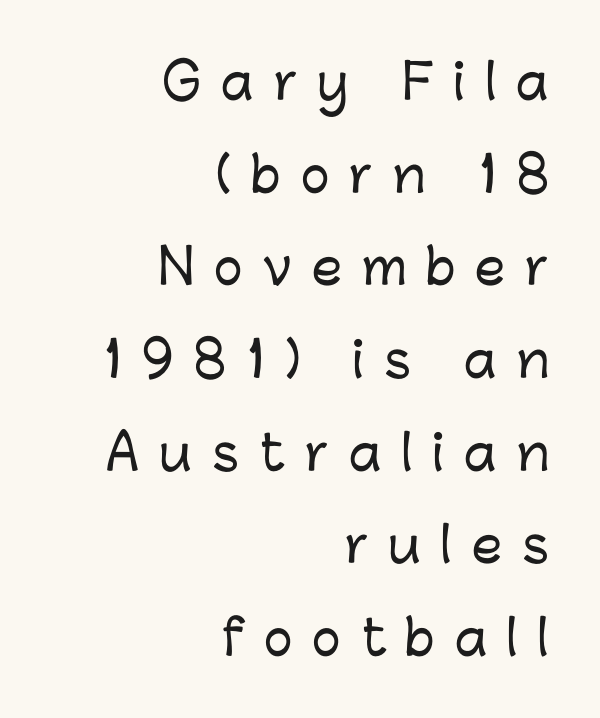
The image shows 48 px sans-serif type, upright; set right-aligned, loose line spacing (1.93x), unusually wide letter spacing (+0.42 em), not underlined; low stroke contrast and a medium x-height.
